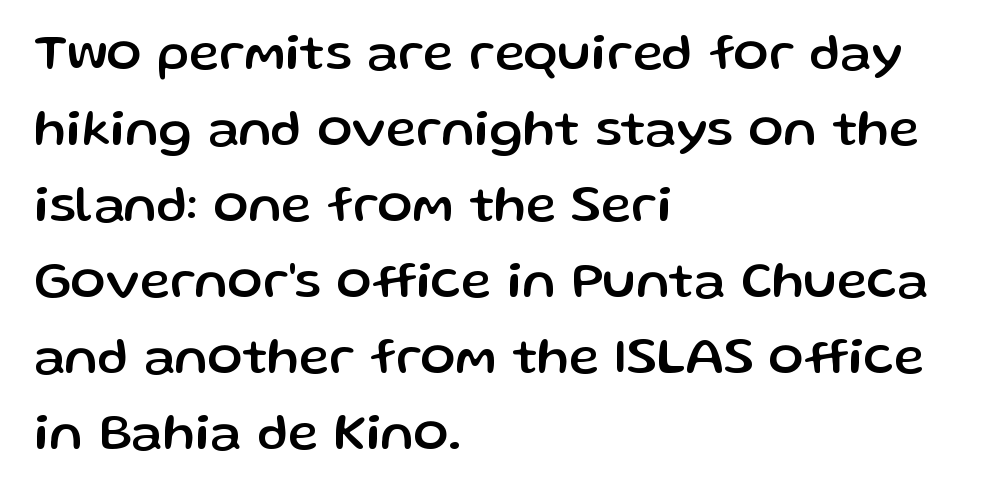
{"serif": "no", "italic": "no", "width": "normal", "stroke_contrast": "low", "x_height": "medium", "monospaced": "no", "underline": "no", "align": "left", "line_spacing": "normal", "line_spacing_ratio": 1.46, "letter_spacing": "normal", "letter_spacing_em": 0.0, "glyph_px": 52}
